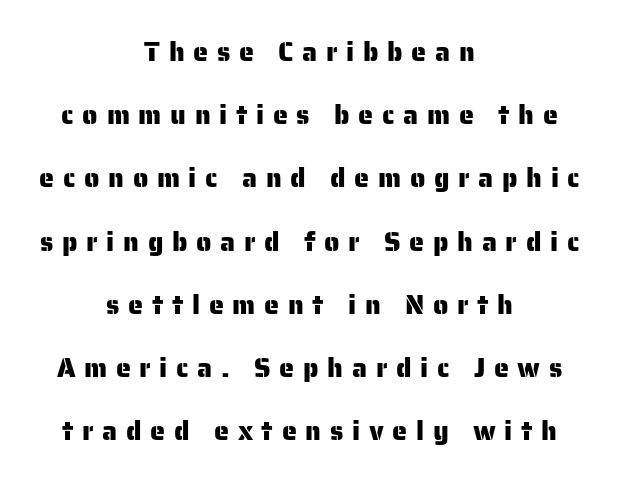
Q: Is the text italic (slanted)? A: No, it is upright.
Q: Is the text underlined? A: No.
Q: How is the paragraph aligned? A: Centered.
Q: Is the spacing between letters normal or unusually wide? A: Unusually wide.
Q: Is the spacing between lines tight, normal or loose? A: Loose.
